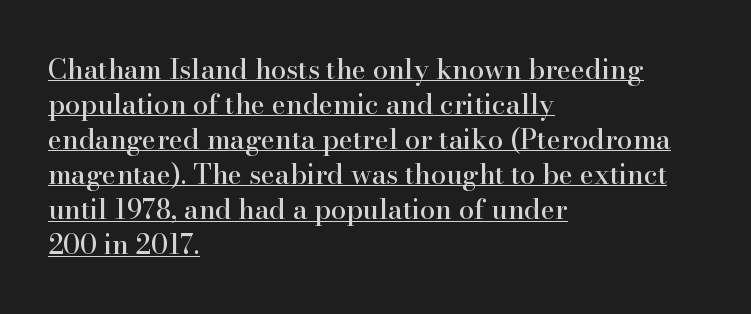
{"italic": "no", "underline": "yes", "align": "left", "line_spacing": "normal", "line_spacing_ratio": 1.3, "letter_spacing": "normal", "letter_spacing_em": 0.0, "glyph_px": 27}
